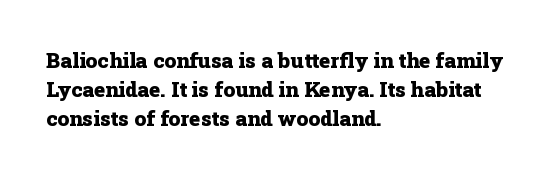
The image shows 21 px bold type, upright; set left-aligned, normal line spacing (1.38x), normal letter spacing, not underlined.
